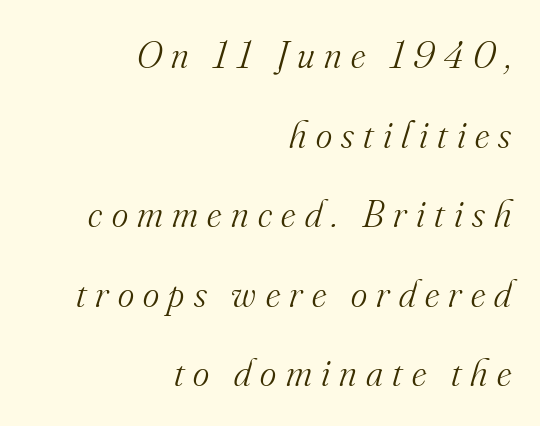
The image shows 39 px light serif type, italic (leaning right); set right-aligned, loose line spacing (2.04x), unusually wide letter spacing (+0.24 em), not underlined; medium stroke contrast and a small x-height.
